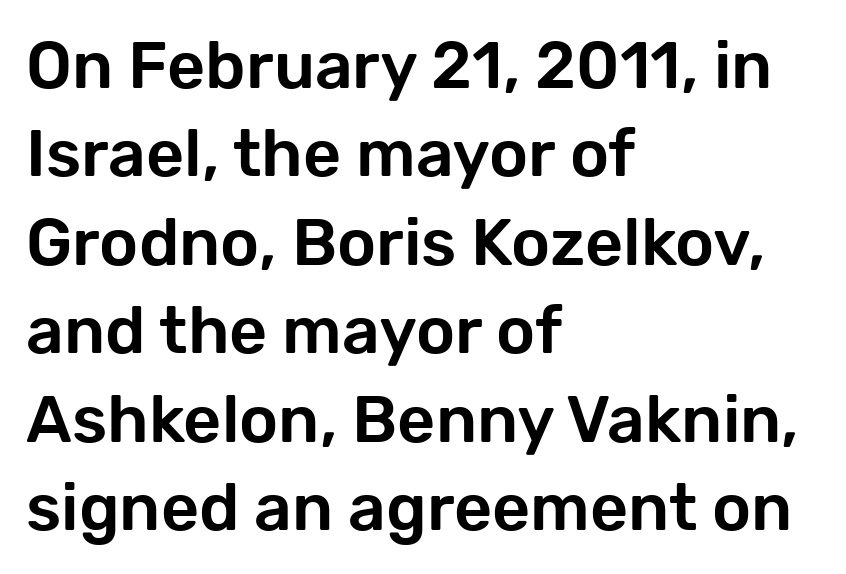
Q: Is the text italic (slanted)? A: No, it is upright.
Q: Is the typeface a serif or a sans-serif typeface? A: Sans-serif.
Q: Is the text underlined? A: No.
Q: How is the paragraph aligned? A: Left-aligned.
Q: Is the spacing between letters normal or unusually wide? A: Normal.
Q: Is the spacing between lines tight, normal or loose? A: Normal.
Q: Width (condensed, normal, or wide)? A: Normal.
Q: Stroke contrast? A: Low.
Q: x-height? A: Medium.
Q: Monospaced? A: No.
